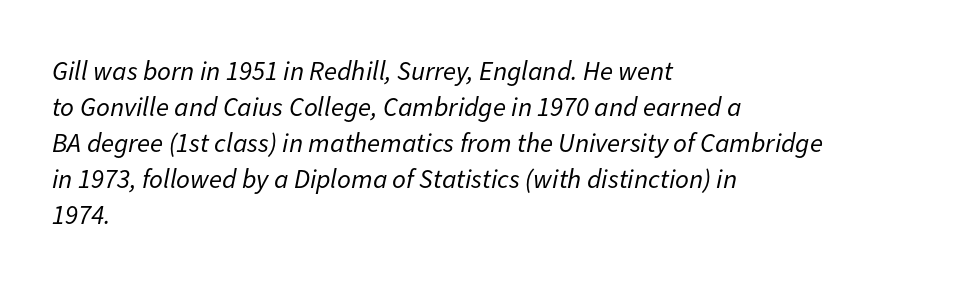
{"italic": "yes", "lean": "right", "slant_degrees": 11, "bold": "no", "underline": "no", "align": "left", "line_spacing": "normal", "line_spacing_ratio": 1.33, "letter_spacing": "normal", "letter_spacing_em": 0.0, "glyph_px": 27}
